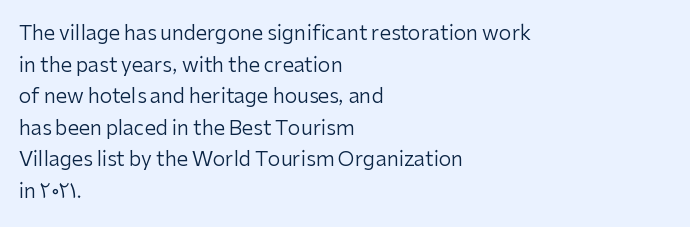
Teacher's note: observe the even left margin — that is flush-left alignment. The passage shown is not underscored anywhere. The rendering uses a moderate line-height, typical for paragraphs. Ascenders rise straight up at ninety degrees. Nobody touched the tracking dial on this one.
